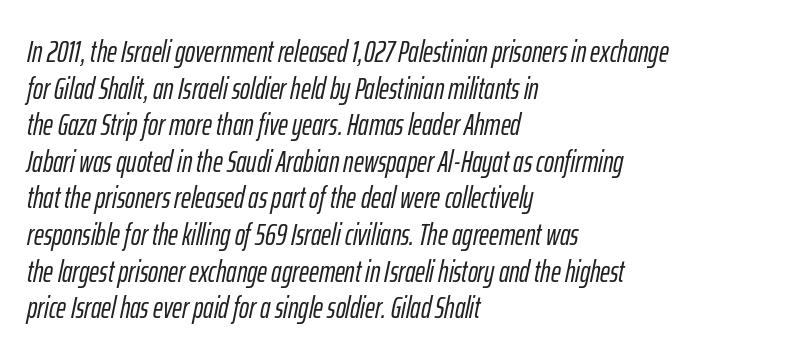
Q: Is the text italic (slanted)? A: Yes, it leans right by about 12 degrees.
Q: Is the text underlined? A: No.
Q: How is the paragraph aligned? A: Left-aligned.
Q: Is the spacing between letters normal or unusually wide? A: Normal.
Q: Width (condensed, normal, or wide)? A: Condensed.
Q: Stroke contrast? A: Low.
Q: x-height? A: Medium.
Q: Monospaced? A: No.
